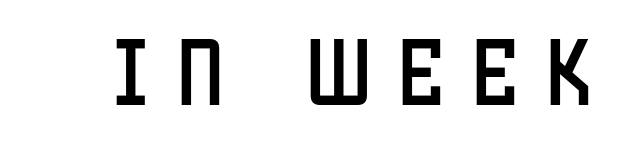
Underlining? Definitely not there. Designer's note — italics off, roman on. The letterforms stand isolated, each surrounded by extra space. Check where the strokes stop: nothing finishes them off — pure sans. Each letter keeps its own natural width here, so spacing adapts to shape.
